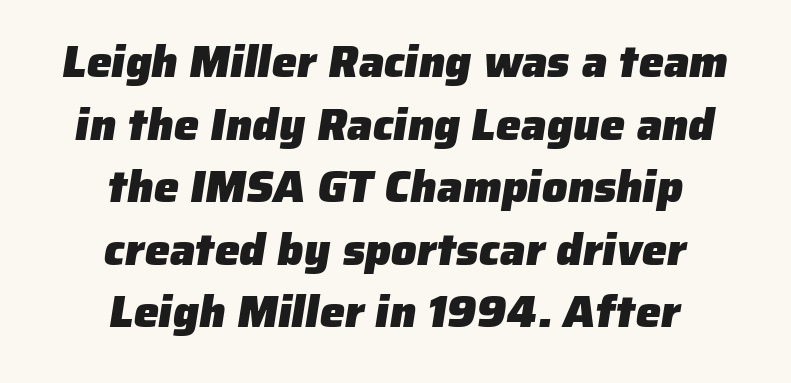
The image shows 45 px heavy sans-serif type; set centered, normal line spacing (1.39x), normal letter spacing, not underlined; low stroke contrast and a medium x-height.
